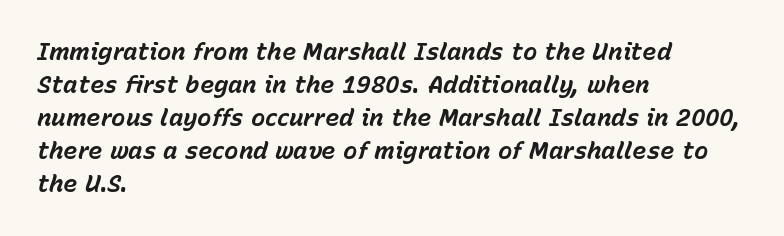
{"italic": "yes", "lean": "right", "slant_degrees": 15, "bold": "yes", "underline": "no", "align": "left", "line_spacing": "normal", "line_spacing_ratio": 1.38, "letter_spacing": "normal", "letter_spacing_em": 0.0, "glyph_px": 24}
